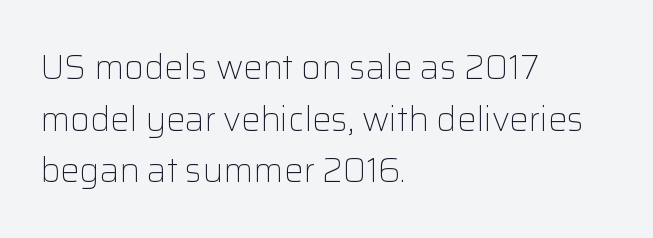
The image shows 34 px light sans-serif type, upright; set left-aligned, normal line spacing (1.52x), normal letter spacing, not underlined; low stroke contrast and a medium x-height.
